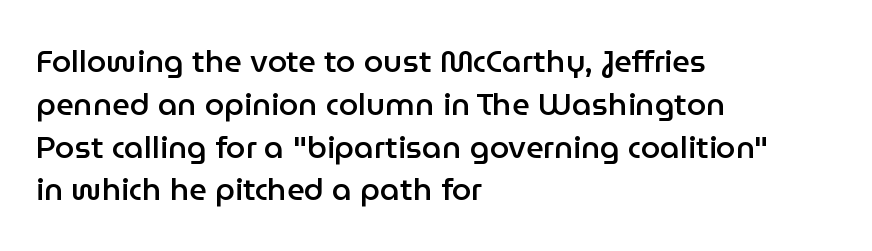
{"serif": "no", "italic": "no", "bold": "semi", "weight": "semibold", "width": "normal", "stroke_contrast": "low", "x_height": "medium", "monospaced": "no", "underline": "no", "align": "left", "line_spacing": "normal", "line_spacing_ratio": 1.38, "letter_spacing": "normal", "letter_spacing_em": 0.0, "glyph_px": 31}
